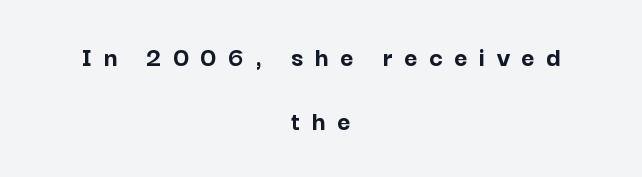
The letters advance in unequal steps, a hallmark of proportional type. Spacing between characters has been opened up far beyond the box default. The letters carry no serifs — their stems end cleanly without finishing strokes. Notice the wide empty band between every row — that's loose leading.
